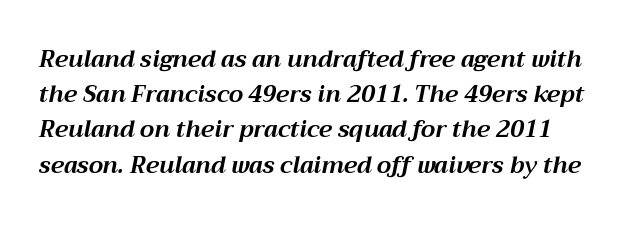
Q: Is the text bold? A: Yes.
Q: Is the text italic (slanted)? A: Yes, it leans right by about 12 degrees.
Q: Is the text underlined? A: No.
Q: Is the spacing between letters normal or unusually wide? A: Normal.
Q: Is the spacing between lines tight, normal or loose? A: Normal.
